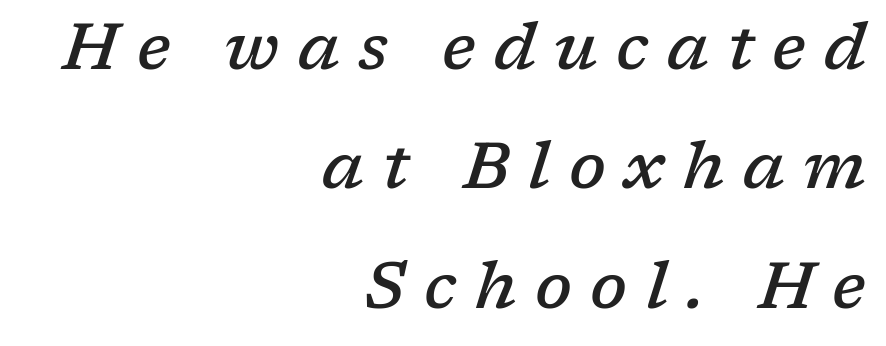
{"serif": "yes", "italic": "yes", "lean": "right", "slant_degrees": 17, "bold": "semi", "weight": "semibold", "width": "normal", "stroke_contrast": "low", "x_height": "medium", "monospaced": "no", "underline": "no", "align": "right", "line_spacing_ratio": 1.81, "letter_spacing": "wide", "letter_spacing_em": 0.28, "glyph_px": 66}
